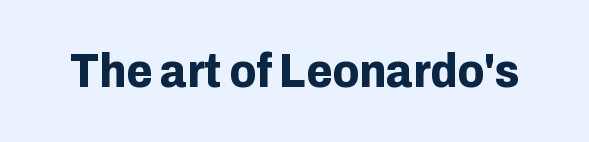
Letterform terminals end flat and unadorned throughout the passage. The gaps between neighbouring characters are ordinary and unremarkable. Each letter keeps its own natural width here, so spacing adapts to shape. Quick note: underline off. Heavy-handed strokes throughout: this text is bold. Posture: straight, roman, zero tilt.
